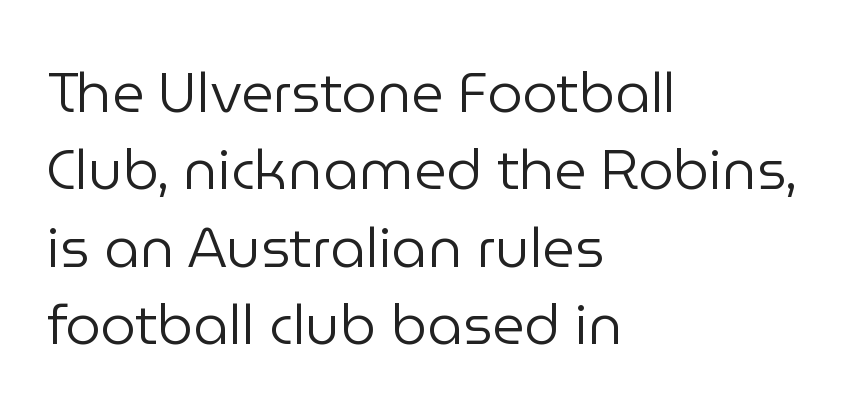
Varying glyph widths throughout — classic text-font behaviour. The font is comparable to plain body text, perhaps lighter. These lines stack with their left ends in a neat column. Just letters on the line, the space beneath them empty. The rows are spaced the way most documents space them.
